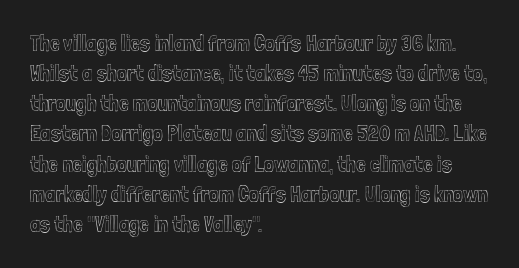
{"italic": "no", "underline": "no", "align": "left", "line_spacing": "normal", "line_spacing_ratio": 1.37, "letter_spacing": "normal", "letter_spacing_em": 0.0, "glyph_px": 22}
